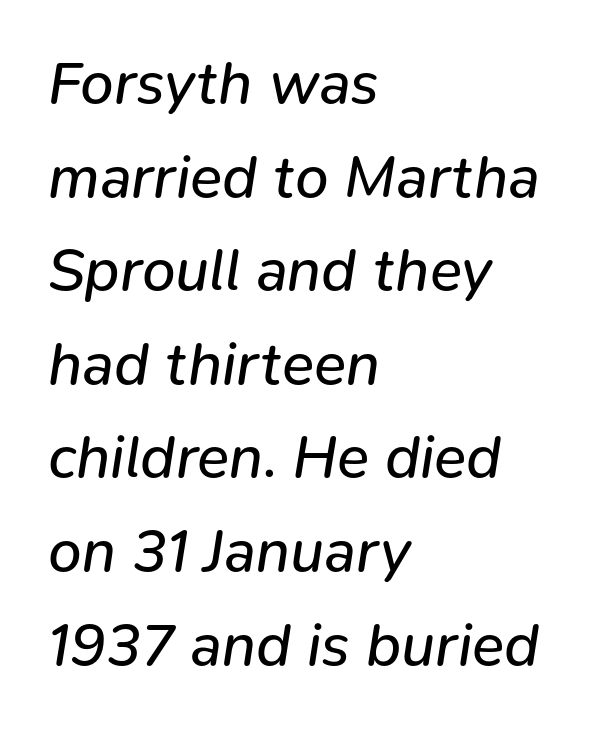
The image shows 60 px regular-weight type, italic (leaning right); set left-aligned, normal line spacing (1.56x), normal letter spacing, not underlined; low stroke contrast and a medium x-height.
